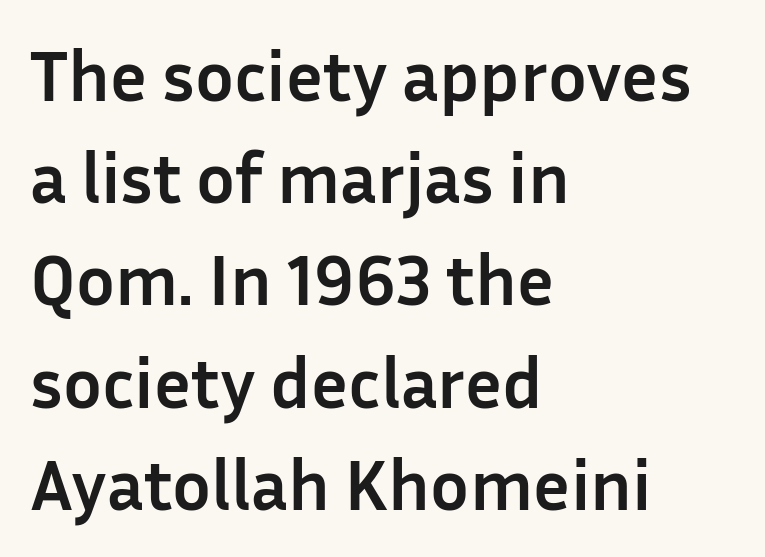
Line starts are locked; line ends wander. The font is running at its bold setting. The block of text has a typical density, with ordinary space between rows. Italic: no, the glyphs are upright roman. Check the space under the baseline: it is left empty.
